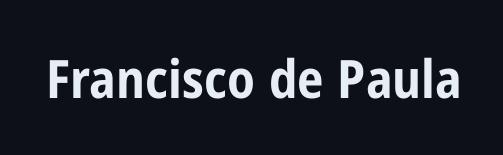
The image shows 53 px bold, condensed sans-serif type, upright; set normal letter spacing, not underlined; low stroke contrast and a medium x-height.
